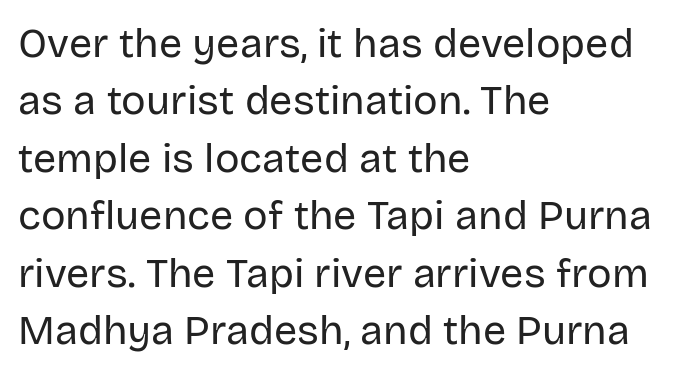
The characters display no serif detailing; their extremities are plain. How would I describe the line gaps? Plain and ordinary. Underline: absent. Compared with typical body copy, the letter spacing here is the same. The rendering uses natural spacing where letterforms have individual widths.
